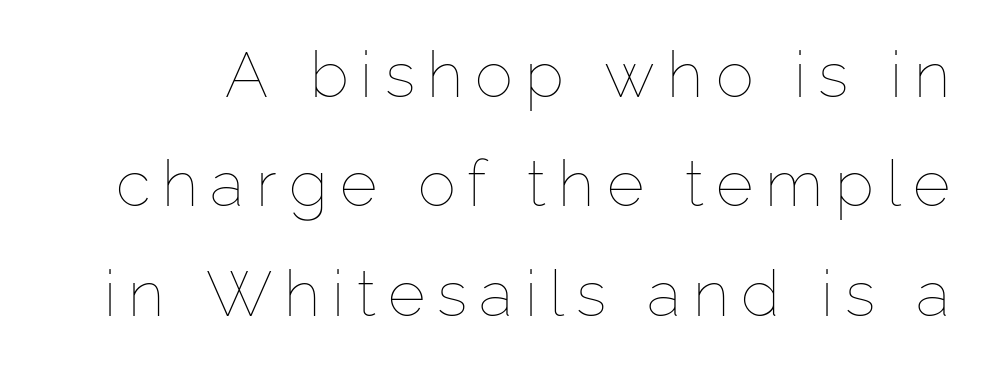
Q: Is the text bold? A: No.
Q: Is the text italic (slanted)? A: No, it is upright.
Q: Is the text underlined? A: No.
Q: Width (condensed, normal, or wide)? A: Normal.
Q: Stroke contrast? A: Low.
Q: x-height? A: Medium.
Q: Monospaced? A: No.
